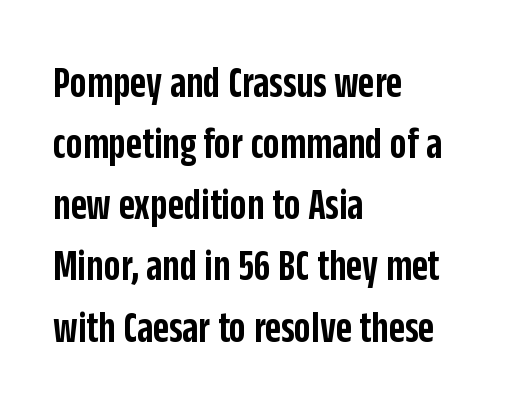
Q: Is the text bold? A: Semi-bold.
Q: Is the text italic (slanted)? A: No, it is upright.
Q: Is the typeface a serif or a sans-serif typeface? A: Sans-serif.
Q: Is the text underlined? A: No.
Q: How is the paragraph aligned? A: Left-aligned.
Q: Is the spacing between letters normal or unusually wide? A: Normal.
Q: Is the spacing between lines tight, normal or loose? A: Normal.
Q: Width (condensed, normal, or wide)? A: Condensed.
Q: Stroke contrast? A: Low.
Q: x-height? A: Large.
Q: Monospaced? A: No.
